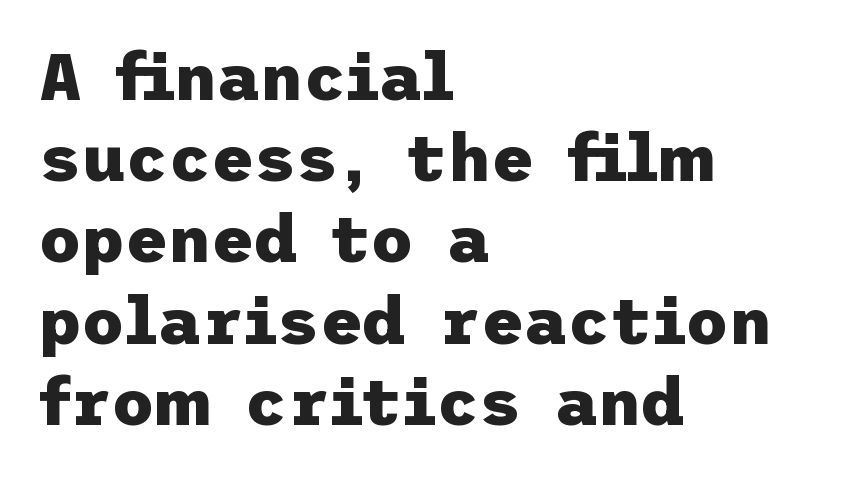
Q: Is the text bold? A: Yes.
Q: Is the text italic (slanted)? A: No, it is upright.
Q: Is the typeface a serif or a sans-serif typeface? A: Sans-serif.
Q: Is the text underlined? A: No.
Q: How is the paragraph aligned? A: Left-aligned.
Q: Is the spacing between letters normal or unusually wide? A: Normal.
Q: Width (condensed, normal, or wide)? A: Normal.
Q: Stroke contrast? A: Low.
Q: x-height? A: Medium.
